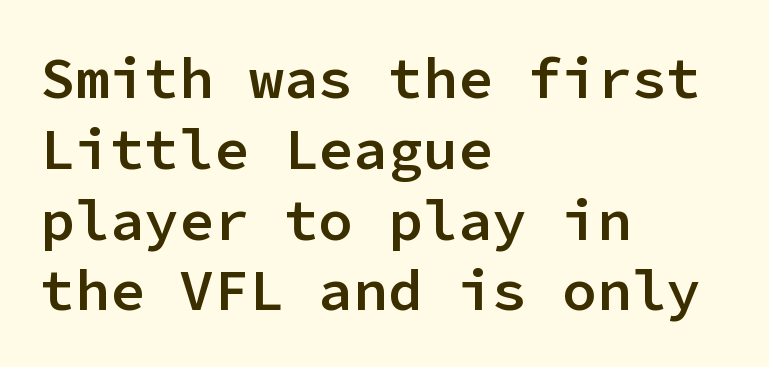
{"serif": "no", "italic": "no", "bold": "semi", "weight": "semibold", "width": "normal", "stroke_contrast": "low", "x_height": "medium", "monospaced": "yes", "underline": "no", "align": "left", "line_spacing_ratio": 1.22, "letter_spacing": "normal", "letter_spacing_em": 0.0, "glyph_px": 58}
